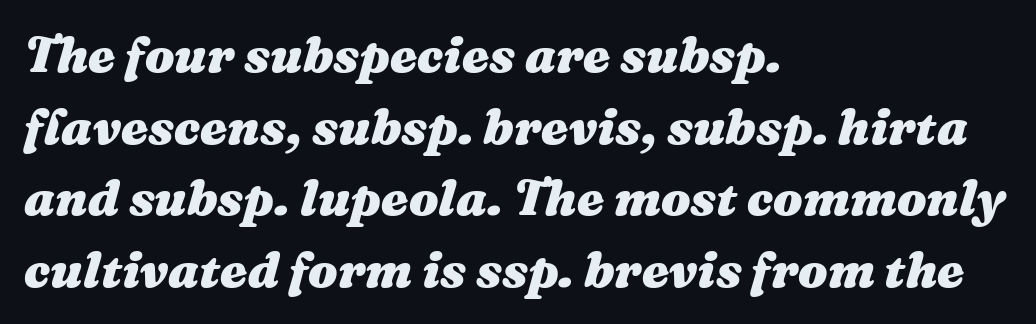
The image shows 49 px heavy, wide type, italic (leaning right); set left-aligned, normal line spacing (1.46x), normal letter spacing, not underlined; medium stroke contrast and a medium x-height.
